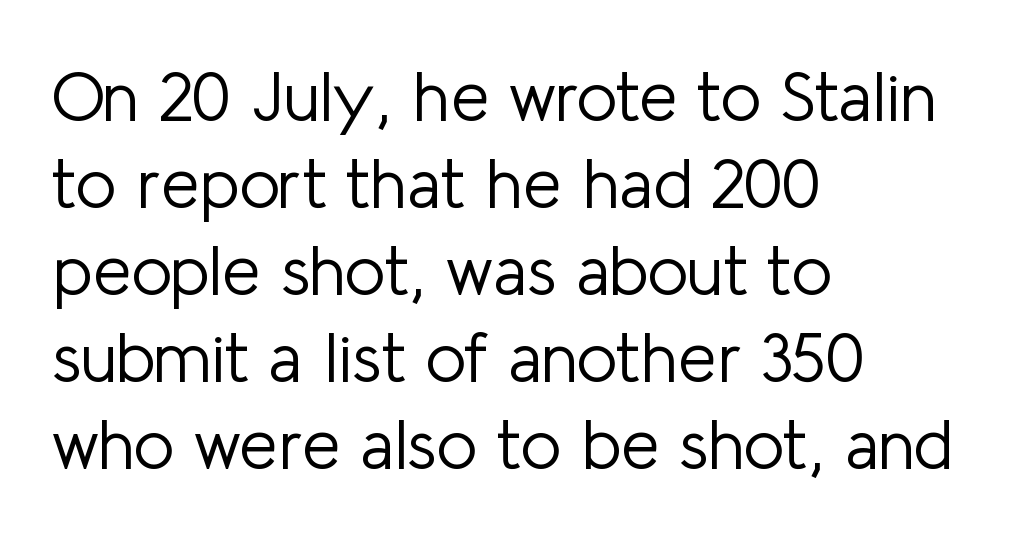
Q: Is the text bold? A: No.
Q: Is the text italic (slanted)? A: No, it is upright.
Q: Is the typeface a serif or a sans-serif typeface? A: Sans-serif.
Q: Is the text underlined? A: No.
Q: How is the paragraph aligned? A: Left-aligned.
Q: Is the spacing between letters normal or unusually wide? A: Normal.
Q: Is the spacing between lines tight, normal or loose? A: Normal.
Q: Width (condensed, normal, or wide)? A: Normal.
Q: Stroke contrast? A: Low.
Q: x-height? A: Medium.
Q: Monospaced? A: No.
